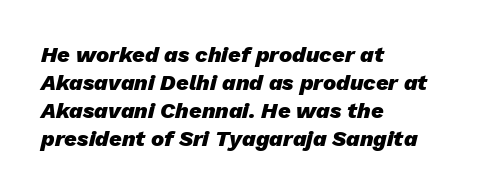
The image shows 22 px bold type, italic (leaning right); set left-aligned, normal line spacing (1.27x), normal letter spacing, not underlined.
